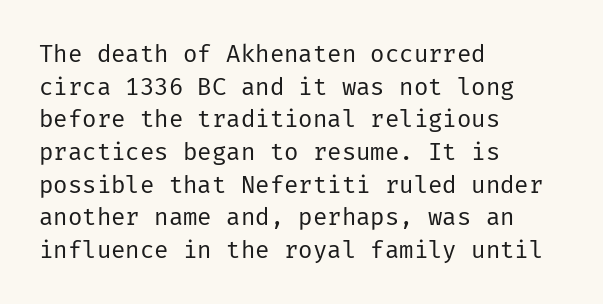
Q: Is the text bold? A: No.
Q: Is the text italic (slanted)? A: No, it is upright.
Q: Is the text underlined? A: No.
Q: How is the paragraph aligned? A: Left-aligned.
Q: Is the spacing between letters normal or unusually wide? A: Normal.
Q: Is the spacing between lines tight, normal or loose? A: Normal.
